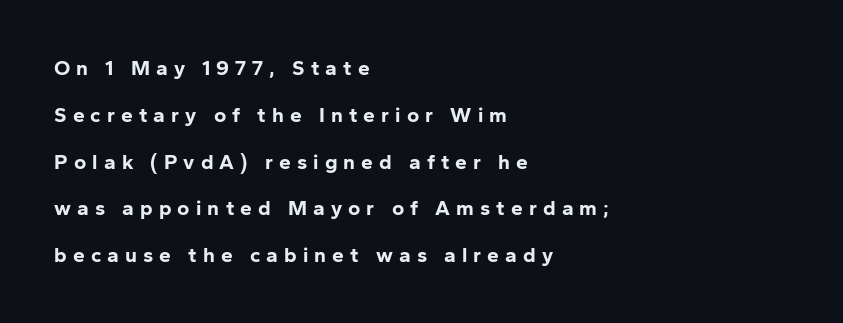
The image shows 21 px bold type, upright; set left-aligned, loose line spacing (2.23x), unusually wide letter spacing (+0.29 em), not underlined.
